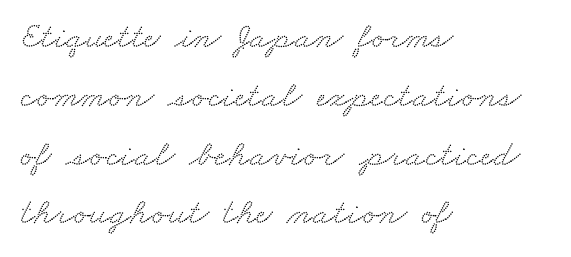
The image shows 37 px wide serif type; set left-aligned, normal line spacing (1.59x), normal letter spacing, not underlined; medium stroke contrast and a small x-height.
